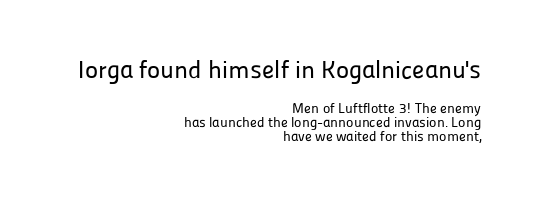
The image shows 25 px text type, upright; set right-aligned, tight line spacing (1.0x), normal letter spacing, not underlined; the first (top) block is 1.79x larger.
